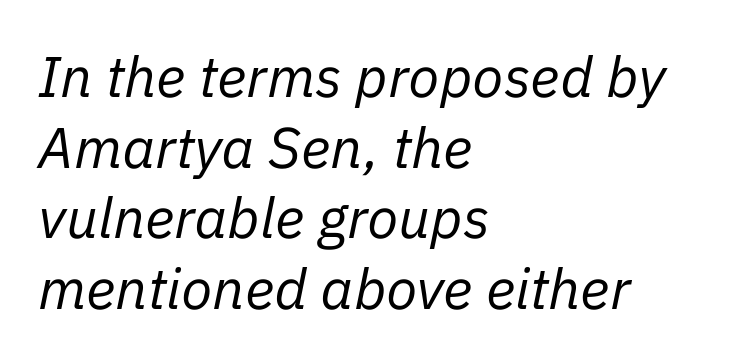
How are the letters spaced? Ordinarily, with no added tracking. Note the varied advance widths — an 'i' is clearly narrower than an 'm'. Lines of text with bare space underneath. In CSS terms this would be text-align: left. The letters look calm and open, with moderate or lighter stems.
